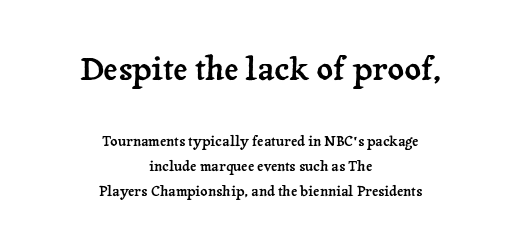
{"serif": "yes", "italic": "no", "width": "normal", "stroke_contrast": "low", "x_height": "medium", "monospaced": "no", "underline": "no", "align": "center", "line_spacing_ratio": 1.81, "letter_spacing": "normal", "letter_spacing_em": 0.0, "larger_block": "first", "size_ratio": 2.29, "glyph_px": 32}
